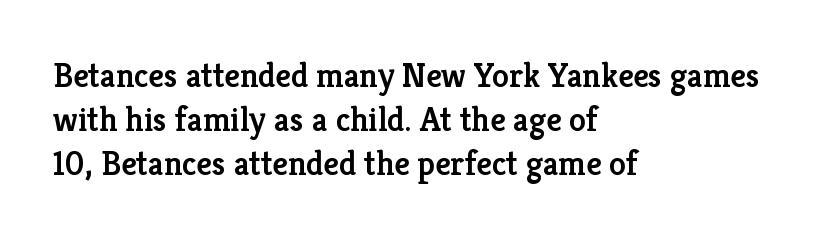
Q: Is the text bold? A: Semi-bold.
Q: Is the text italic (slanted)? A: No, it is upright.
Q: Is the typeface a serif or a sans-serif typeface? A: Serif.
Q: Is the text underlined? A: No.
Q: How is the paragraph aligned? A: Left-aligned.
Q: Is the spacing between letters normal or unusually wide? A: Normal.
Q: Is the spacing between lines tight, normal or loose? A: Normal.
Q: Width (condensed, normal, or wide)? A: Normal.
Q: Stroke contrast? A: Low.
Q: x-height? A: Medium.
Q: Monospaced? A: No.
